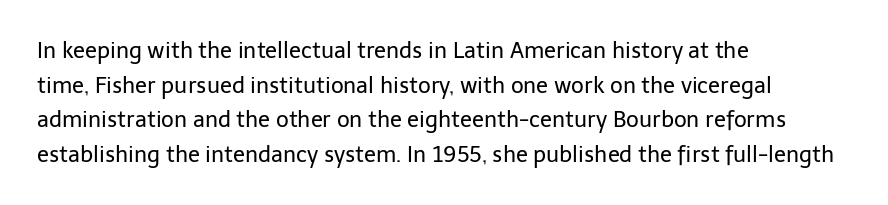
Which margin do the lines hug? The left one — the right edge is uneven. This is roman type, the default non-slanted kind. Summary of vertical rhythm: regular, with standard interline spacing. These glyphs show unthickened strokes, regular width or finer. The rendering keeps characters at their native spacing. The gap between lines stays unmarked.
